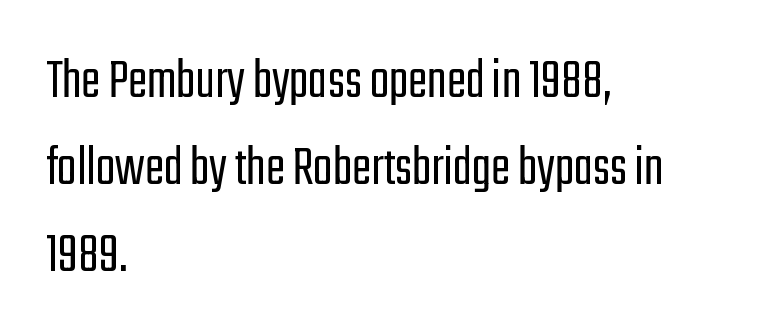
The horizontal fit of the characters is conventional and even. Proportional: the letters do not fall into vertical columns. Regarding serifs, this sample does without them. If you drew a line through each stem, it would be perfectly vertical. The strokes are not fattened; the text isn't bold.
